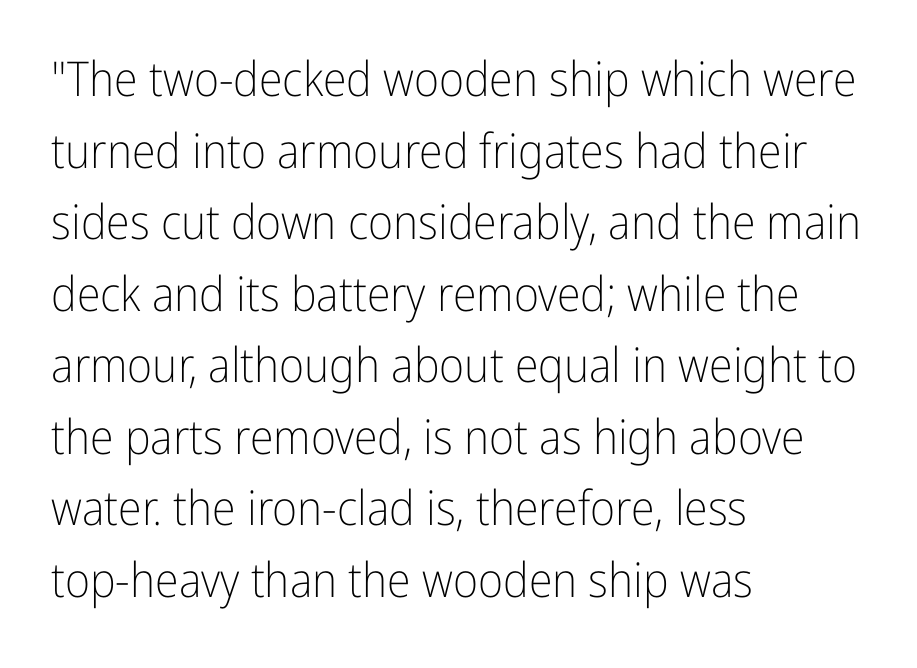
{"serif": "no", "italic": "no", "bold": "no", "weight": "light", "width": "condensed", "stroke_contrast": "low", "x_height": "medium", "monospaced": "no", "underline": "no", "align": "left", "line_spacing": "normal", "line_spacing_ratio": 1.49, "letter_spacing": "normal", "letter_spacing_em": 0.0, "glyph_px": 48}
